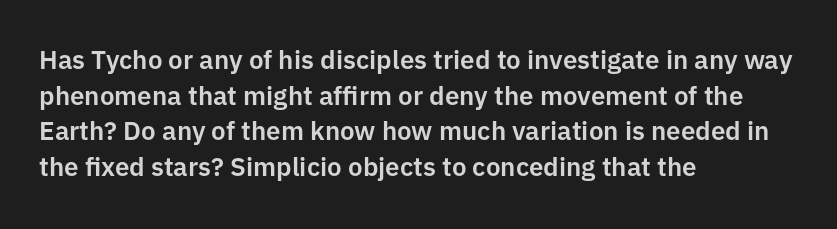
Q: Is the text italic (slanted)? A: No, it is upright.
Q: Is the text underlined? A: No.
Q: How is the paragraph aligned? A: Left-aligned.
Q: Is the spacing between letters normal or unusually wide? A: Normal.
Q: Is the spacing between lines tight, normal or loose? A: Normal.
